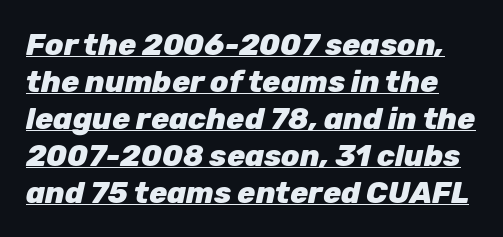
This sample carries an underscore along the baseline area. Character widths vary here, with narrow letters taking less room than wide ones. These lines were composed using italics. The typesetting leans heavy: a genuine bold.
